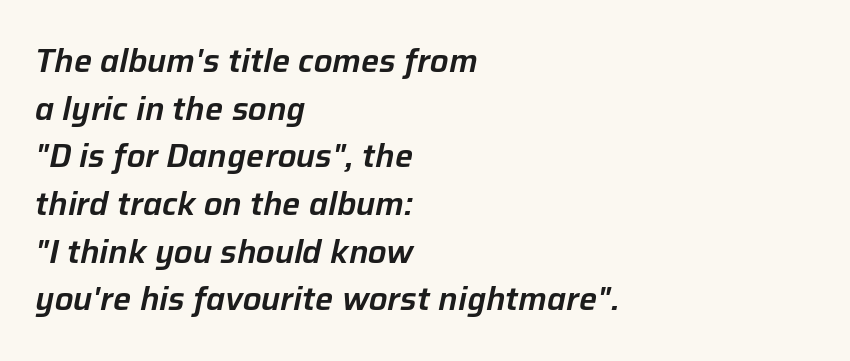
The image shows 32 px text type, italic (leaning right); set left-aligned, normal line spacing (1.49x), normal letter spacing, not underlined; low stroke contrast and a medium x-height.
